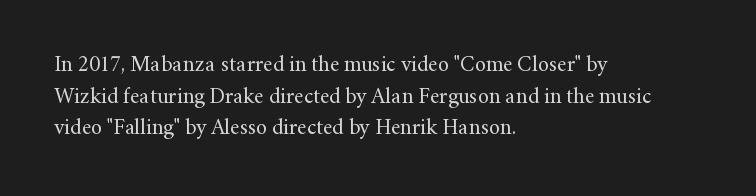
{"italic": "no", "bold": "no", "underline": "no", "align": "left", "line_spacing": "normal", "line_spacing_ratio": 1.44, "letter_spacing": "normal", "letter_spacing_em": 0.0, "glyph_px": 22}
